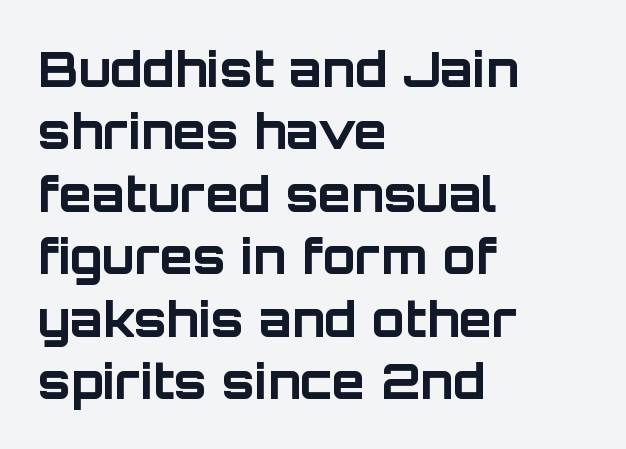
The image shows 48 px bold sans-serif type, upright; set left-aligned, normal line spacing (1.3x), normal letter spacing, not underlined; low stroke contrast and a large x-height.
